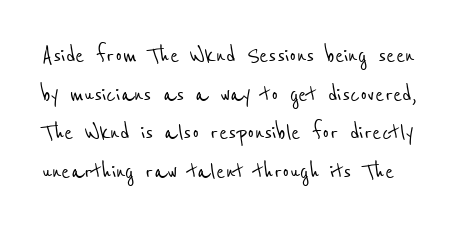
The gaps between neighbouring characters are ordinary and unremarkable. The baseline area is clear. Horizontal bands of white between lines are of average thickness.
